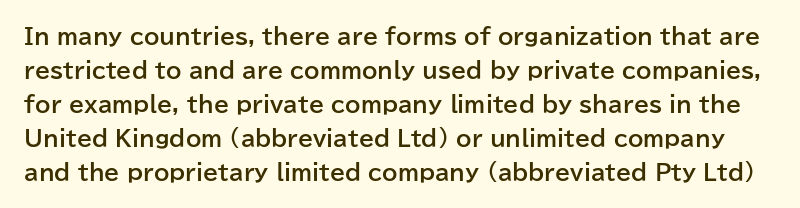
The passage shown is emphatically bold. The type is set solid horizontally, with unmodified tracking. Check the space under the baseline: it is left empty. Quick note: not italic, upright.
